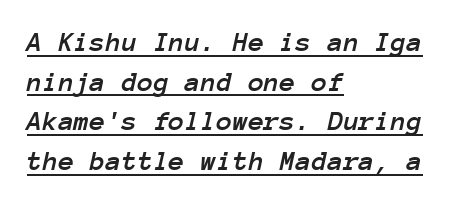
Q: Is the text italic (slanted)? A: Yes, it leans right by about 12 degrees.
Q: Is the text underlined? A: Yes.
Q: How is the paragraph aligned? A: Left-aligned.
Q: Is the spacing between letters normal or unusually wide? A: Normal.
Q: Is the spacing between lines tight, normal or loose? A: Normal.
Q: Width (condensed, normal, or wide)? A: Normal.
Q: Stroke contrast? A: Low.
Q: x-height? A: Medium.
Q: Monospaced? A: Yes.
